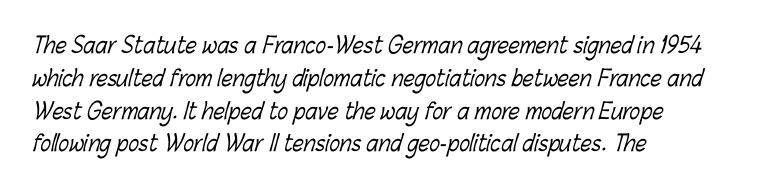
Q: Is the text bold? A: No.
Q: Is the text underlined? A: No.
Q: How is the paragraph aligned? A: Left-aligned.
Q: Is the spacing between letters normal or unusually wide? A: Normal.
Q: Is the spacing between lines tight, normal or loose? A: Normal.
